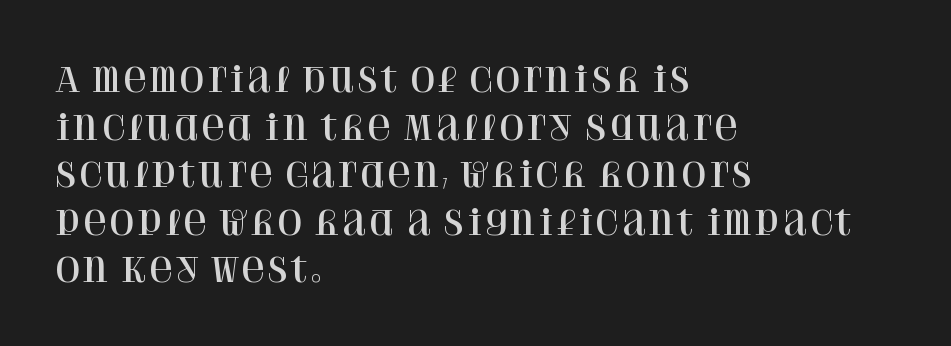
{"serif": "yes", "italic": "no", "width": "normal", "stroke_contrast": "high", "x_height": "large", "monospaced": "no", "underline": "no", "align": "left", "line_spacing": "normal", "line_spacing_ratio": 1.44, "letter_spacing": "normal", "letter_spacing_em": 0.0, "glyph_px": 33}
